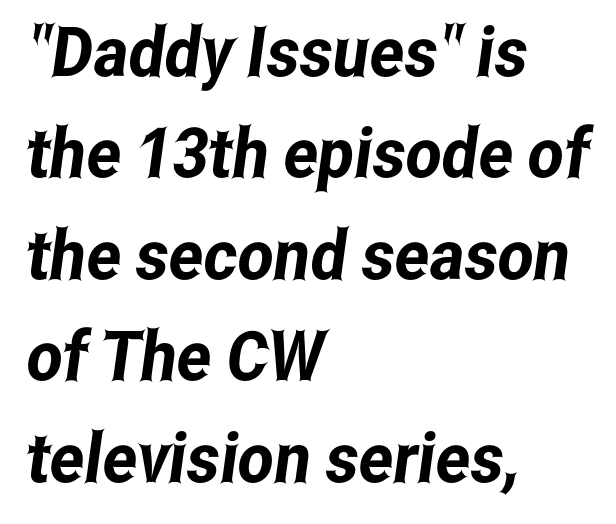
The image shows 69 px condensed sans-serif type; set left-aligned, normal line spacing (1.47x), normal letter spacing, not underlined; low stroke contrast and a medium x-height.
